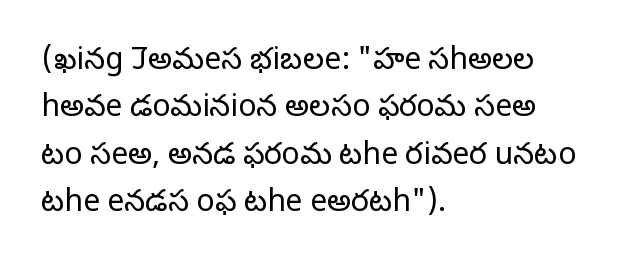
Ordinary non-slanted type is in use. Horizontal alignment here is leftward, the default for most running prose. Vertical spacing — default. Stems here are at most as thick as an everyday book face. The letters sit at their default tracking, neither squeezed nor spread. The designer went with a sans here, leaving each stem footless.
